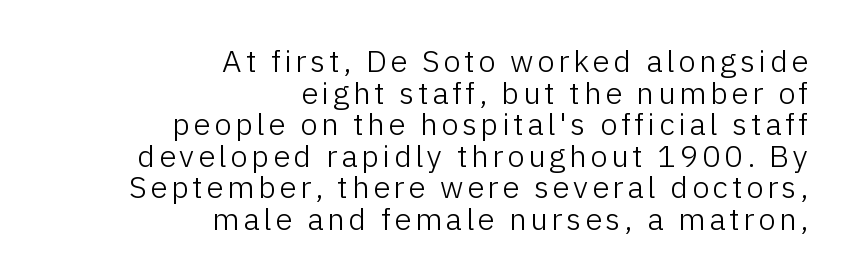
The type family on display is of the sans-serif kind. Teacher's note: observe the even right margin — that is flush-right alignment. Stems and bowls with no extra thickness — not bold. The strip under each line holds only bare page. The letters stand upright; this is a roman face.
